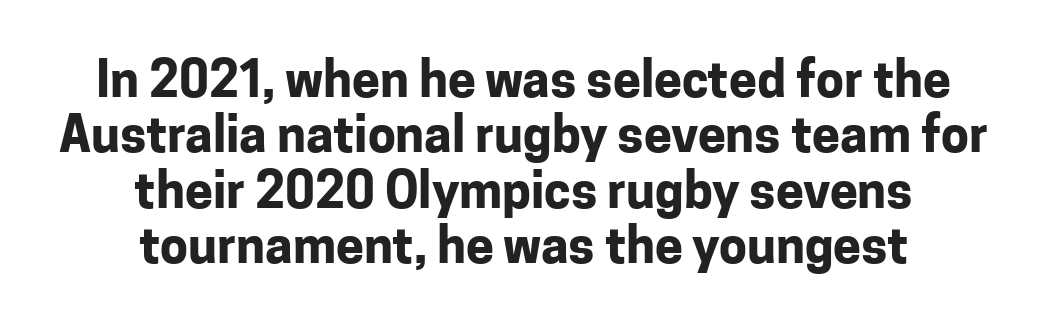
The block of text is dense from top to bottom, with scant space between rows. Typographic density is high because the face is bold. You can tell from the bare stems that sans-serif type was used. The space beneath each line is pristine and unruled.
